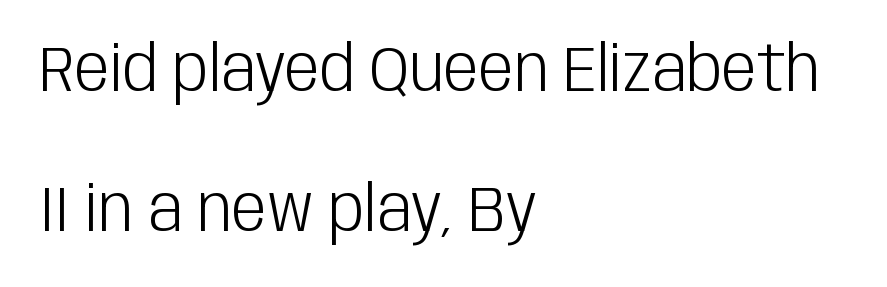
The image shows 63 px light, condensed sans-serif type, upright; set left-aligned, loose line spacing (2.22x), normal letter spacing, not underlined; low stroke contrast and a large x-height.
